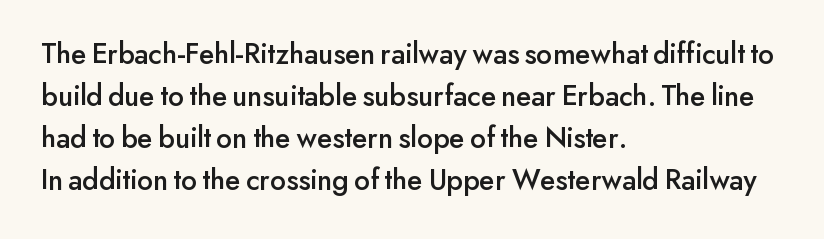
{"serif": "no", "italic": "no", "width": "normal", "stroke_contrast": "low", "x_height": "small", "monospaced": "no", "underline": "no", "align": "left", "line_spacing": "normal", "line_spacing_ratio": 1.4, "letter_spacing": "normal", "letter_spacing_em": 0.0, "glyph_px": 30}
